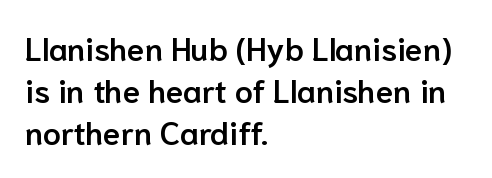
Q: Is the text bold? A: Semi-bold.
Q: Is the text italic (slanted)? A: No, it is upright.
Q: Is the typeface a serif or a sans-serif typeface? A: Sans-serif.
Q: Is the text underlined? A: No.
Q: How is the paragraph aligned? A: Left-aligned.
Q: Is the spacing between letters normal or unusually wide? A: Normal.
Q: Is the spacing between lines tight, normal or loose? A: Normal.
Q: Width (condensed, normal, or wide)? A: Normal.
Q: Stroke contrast? A: Low.
Q: x-height? A: Medium.
Q: Monospaced? A: No.
